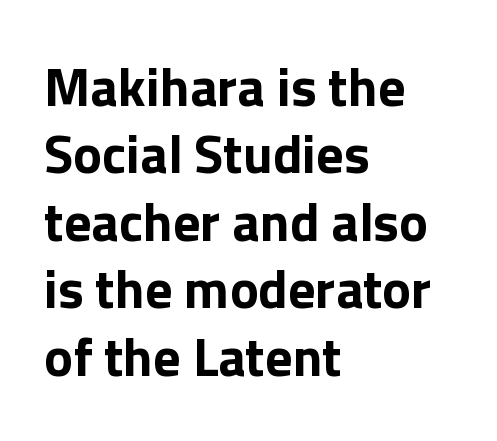
The image shows 54 px bold sans-serif type, upright; set left-aligned, normal line spacing (1.25x), normal letter spacing, not underlined; low stroke contrast and a medium x-height.
